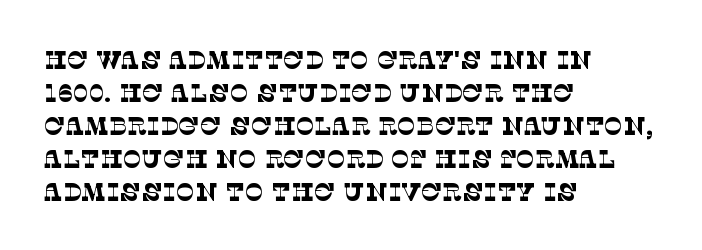
Quick note: underline off. This sample keeps an unexceptional amount of space between lines. Vertical stems look standard width or narrower in stroke. Letter spacing: default.
